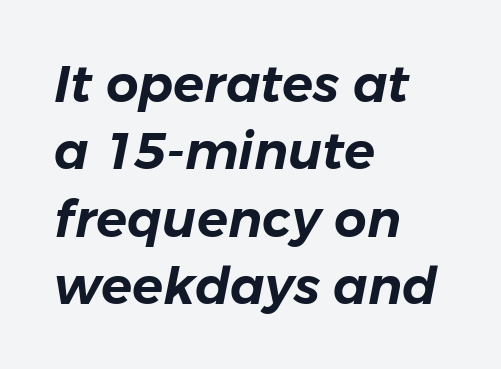
The image shows 51 px text type, italic (leaning right); set left-aligned, normal line spacing (1.32x), normal letter spacing, not underlined; low stroke contrast and a medium x-height.
